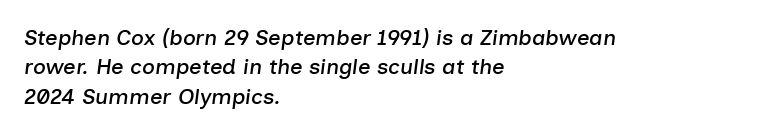
The image shows 22 px text type, italic (leaning right); set left-aligned, normal line spacing (1.34x), normal letter spacing, not underlined.
